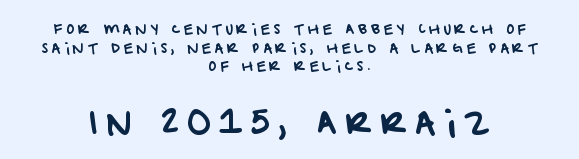
The image shows 32 px sans-serif type; set centered, normal line spacing (1.33x), unusually wide letter spacing (+0.25 em), not underlined; the second (bottom) block is 2.29x larger; low stroke contrast and a large x-height.
